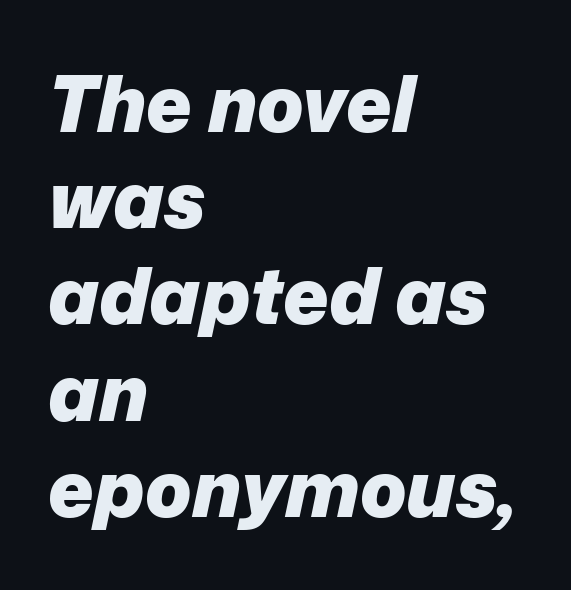
A typesetter would call this proportional, since set widths differ per character. The specimen reads as italic at a glance. Just letters on the line, the space beneath them empty. Inter-character spacing is left at the font's built-in metrics.
